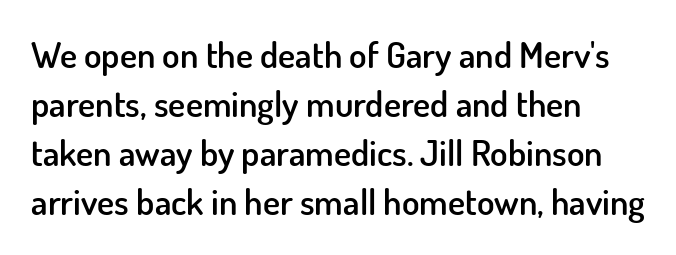
{"serif": "no", "italic": "no", "bold": "semi", "weight": "semibold", "width": "normal", "stroke_contrast": "low", "x_height": "small", "monospaced": "no", "underline": "no", "align": "left", "line_spacing": "normal", "line_spacing_ratio": 1.36, "letter_spacing": "normal", "letter_spacing_em": 0.0, "glyph_px": 36}
